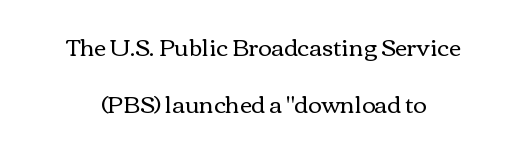
Bare-footed words on every line. The type sits square on the baseline with zero lean. The face used here is rendered with its standard letterfit. Baseline-to-baseline distance is far greater than the letter height. On a weight scale, this lands at 450 or below. Reading down the block, each line starts at a different indent, mirrored at its end.
